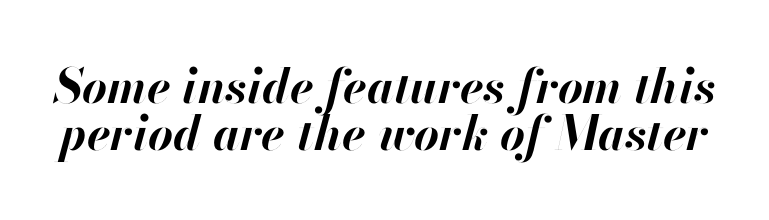
Q: Is the text bold? A: Yes.
Q: Is the text italic (slanted)? A: Yes, it leans right by about 13 degrees.
Q: Is the text underlined? A: No.
Q: Is the spacing between letters normal or unusually wide? A: Normal.
Q: Is the spacing between lines tight, normal or loose? A: Tight.
Q: Width (condensed, normal, or wide)? A: Normal.
Q: Stroke contrast? A: High.
Q: x-height? A: Small.
Q: Monospaced? A: No.
